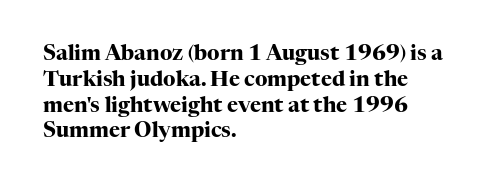
The image shows 21 px bold type, upright; set left-aligned, line spacing 1.23x, normal letter spacing, not underlined.
